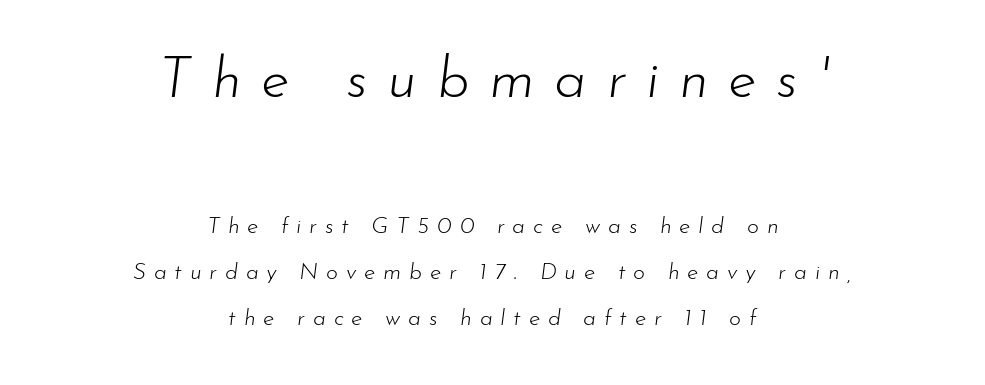
The image shows 58 px light type, italic (leaning right); set centered, loose line spacing (2.0x), unusually wide letter spacing (+0.34 em), not underlined; the first (top) block is 2.52x larger; low stroke contrast and a small x-height.
